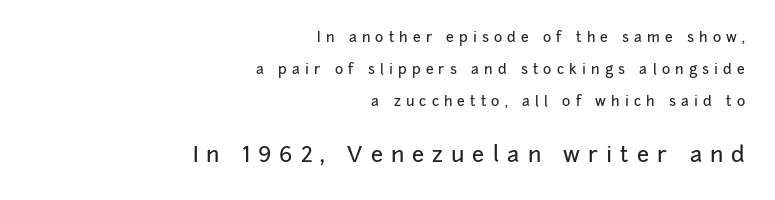
The string is rendered with underlining switched off. The later block is typeset at a bigger size than the earlier block. Alignment: flush right. No italicization has been applied; the sample stays upright.
